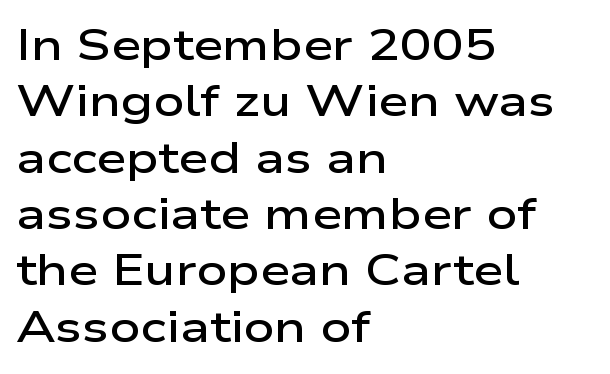
Q: Is the text bold? A: Semi-bold.
Q: Is the text italic (slanted)? A: No, it is upright.
Q: Is the typeface a serif or a sans-serif typeface? A: Sans-serif.
Q: Is the text underlined? A: No.
Q: How is the paragraph aligned? A: Left-aligned.
Q: Is the spacing between letters normal or unusually wide? A: Normal.
Q: Is the spacing between lines tight, normal or loose? A: Normal.
Q: Width (condensed, normal, or wide)? A: Wide.
Q: Stroke contrast? A: Low.
Q: x-height? A: Medium.
Q: Monospaced? A: No.
